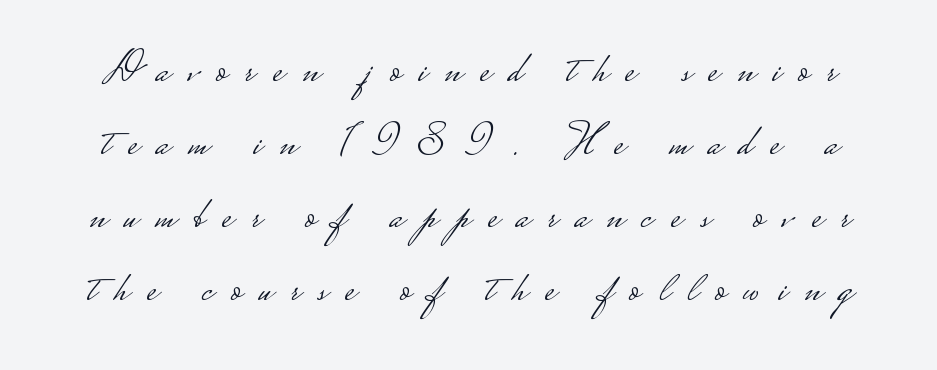
{"serif": "no", "bold": "no", "weight": "light", "width": "wide", "stroke_contrast": "low", "monospaced": "no", "underline": "no", "line_spacing": "normal", "line_spacing_ratio": 1.66, "letter_spacing": "wide", "letter_spacing_em": 0.41, "glyph_px": 44}
